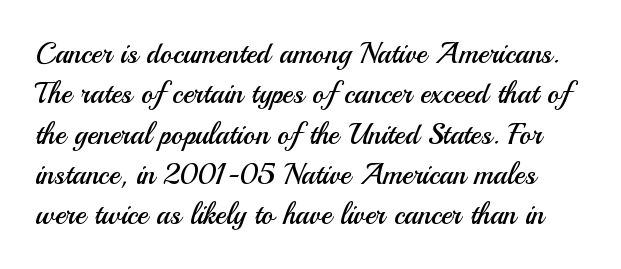
{"serif": "no", "bold": "no", "weight": "regular", "width": "normal", "stroke_contrast": "medium", "x_height": "small", "monospaced": "no", "underline": "no", "line_spacing": "normal", "line_spacing_ratio": 1.39, "letter_spacing": "normal", "letter_spacing_em": 0.0, "glyph_px": 29}
